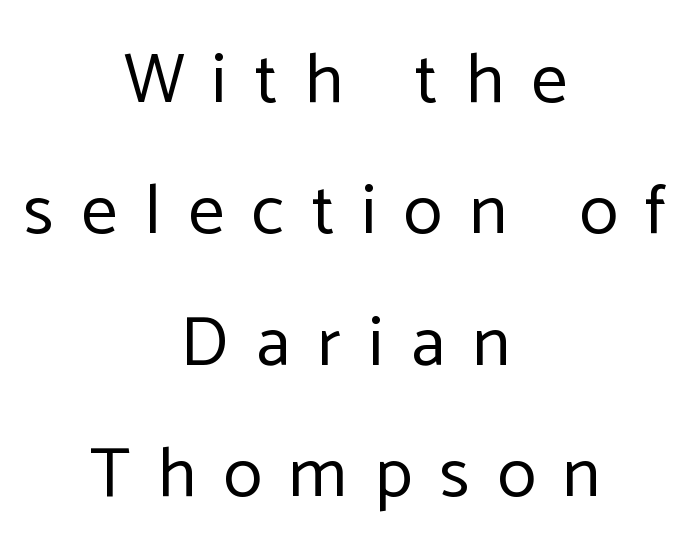
The image shows 71 px regular-weight sans-serif type, upright; set centered, line spacing 1.85x, unusually wide letter spacing (+0.39 em), not underlined; low stroke contrast and a medium x-height.
